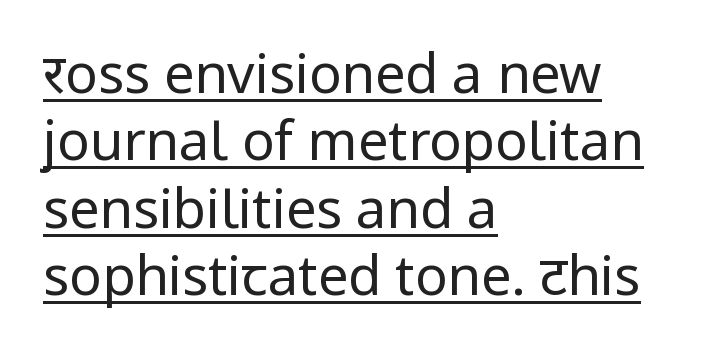
The image shows 54 px regular-weight sans-serif type, upright; set left-aligned, normal line spacing (1.25x), normal letter spacing, underlined; low stroke contrast and a medium x-height.
